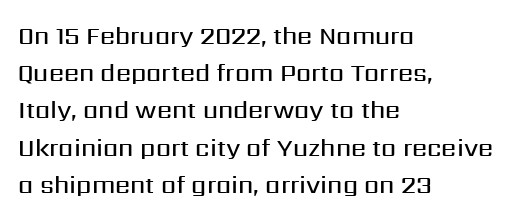
{"italic": "no", "bold": "semi", "underline": "no", "align": "left", "line_spacing": "normal", "line_spacing_ratio": 1.55, "letter_spacing": "normal", "letter_spacing_em": 0.0, "glyph_px": 24}
